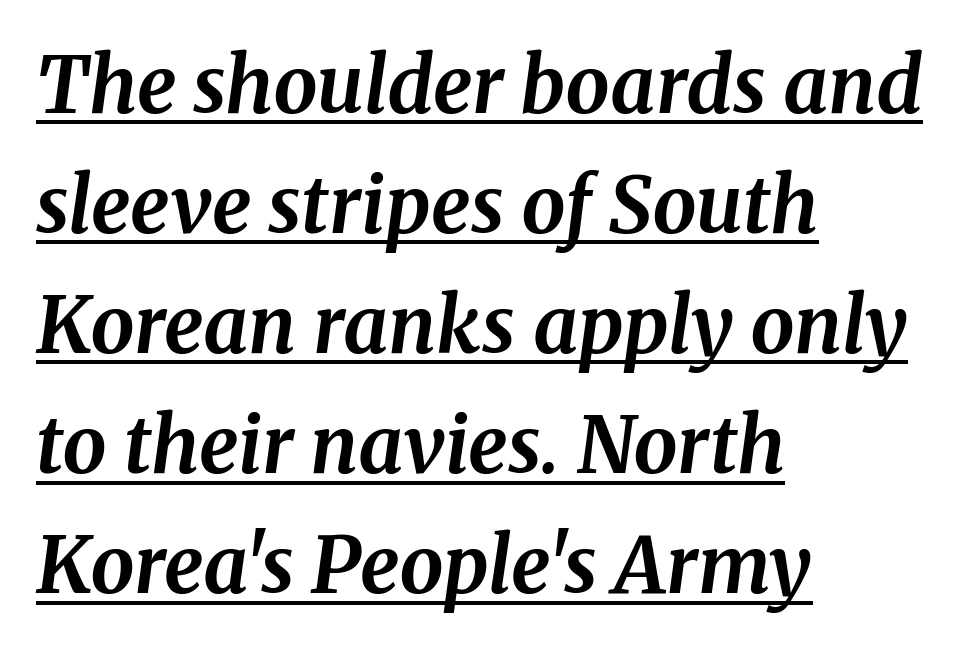
The rendering shows small feet on the letterforms — a serif design. This sample uses an oblique cut, with every glyph tilted off the vertical. Heavy, bold letterforms. Visually the block forms a straight wall on the left and a jagged coastline on the right.
